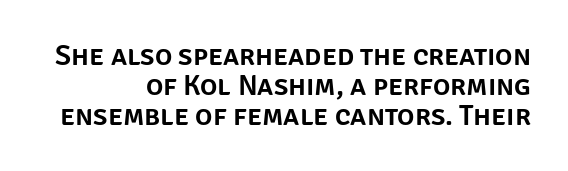
The specimen omits any rule beneath the text block's lines. Each letter's strokes conclude bluntly, with no projecting serifs. Teacher's note: observe the even right margin — that is flush-right alignment. The horizontal fit of the characters is conventional and even. Do the letters lean? They stand straight. The face used here is proportionally spaced, like ordinary book or web type.
